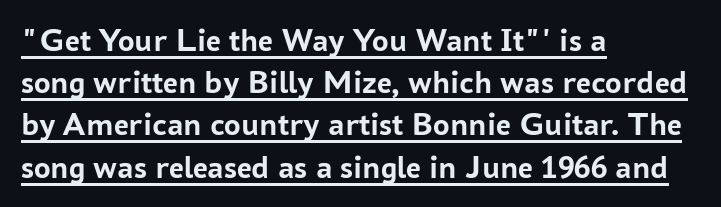
The image shows 33 px semibold sans-serif type, upright; set left-aligned, normal line spacing (1.28x), normal letter spacing, underlined; low stroke contrast and a medium x-height.
